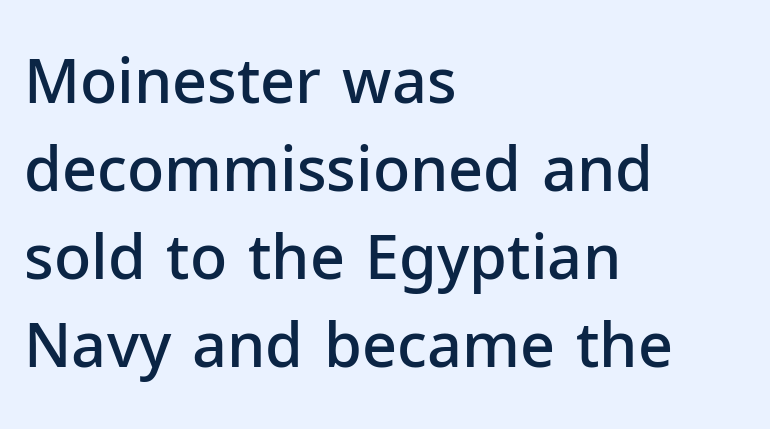
The setting favours the left margin, as ordinary paragraphs usually do. Each letter keeps its own natural width here, so spacing adapts to shape. Regarding leading, the lines here are spaced in the standard way. The font family rendered here belongs to the sans-serif group. Characters follow at the spacing the type designer built in. The letters stand upright; this is a roman face.
